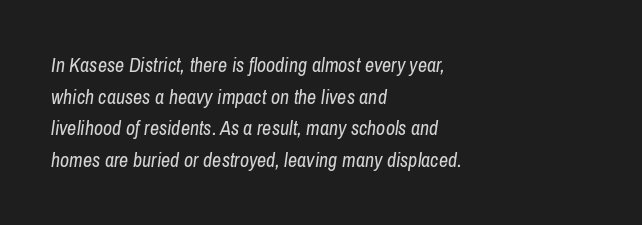
{"italic": "yes", "lean": "right", "slant_degrees": 8, "bold": "no", "underline": "no", "align": "left", "line_spacing": "normal", "line_spacing_ratio": 1.58, "letter_spacing": "normal", "letter_spacing_em": 0.0, "glyph_px": 20}
